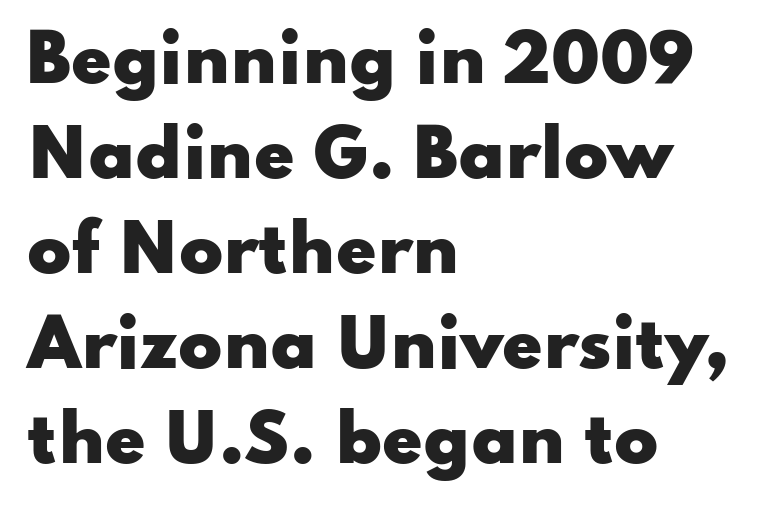
Vertically, the passage feels balanced, rows spaced as you'd expect. Nope, not italic — everything's standing straight. A typesetter would call this proportional, since set widths differ per character. The passage shown is emphatically bold. Lines of text with bare space underneath. The lines in this sample share a left origin and differ only in where they stop.
